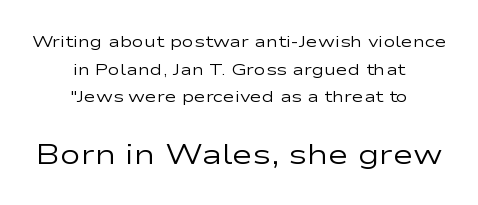
{"serif": "no", "italic": "no", "bold": "no", "weight": "regular", "width": "wide", "stroke_contrast": "low", "x_height": "medium", "monospaced": "no", "underline": "no", "align": "center", "line_spacing_ratio": 1.73, "letter_spacing": "normal", "letter_spacing_em": 0.0, "larger_block": "second", "size_ratio": 1.75, "glyph_px": 28}
